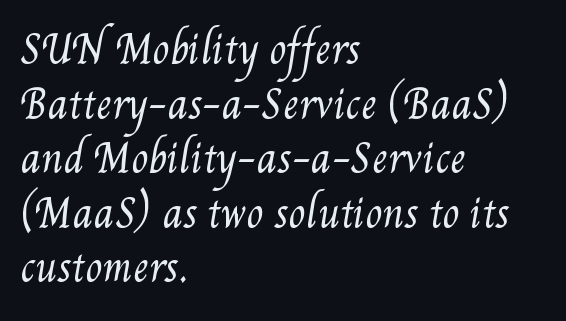
Each new line begins a customary step beneath the previous one. The lines are quadded left. The string is rendered with underlining switched off. Bold? No — there's no thickening of the strokes. These lines are rendered in a variable-pitch font.
